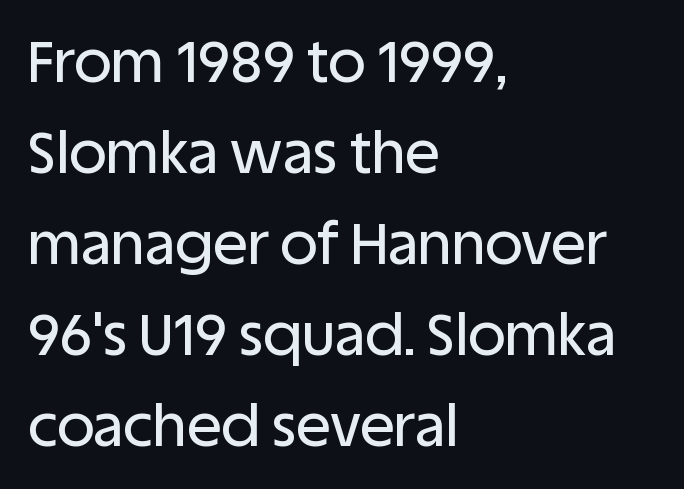
Words appear dense and cohesive because spacing is normal. Every character sits straight up, as roman type does. A typesetter would call this proportional, since set widths differ per character. The text block is weighted toward the left margin, trailing off unevenly rightward. Letterform terminals end flat and unadorned throughout the passage.
